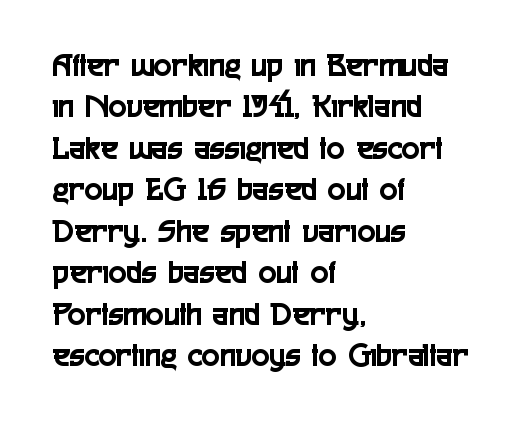
The image shows 34 px condensed sans-serif type, upright; set left-aligned, line spacing 1.22x, normal letter spacing, not underlined; a medium x-height.
